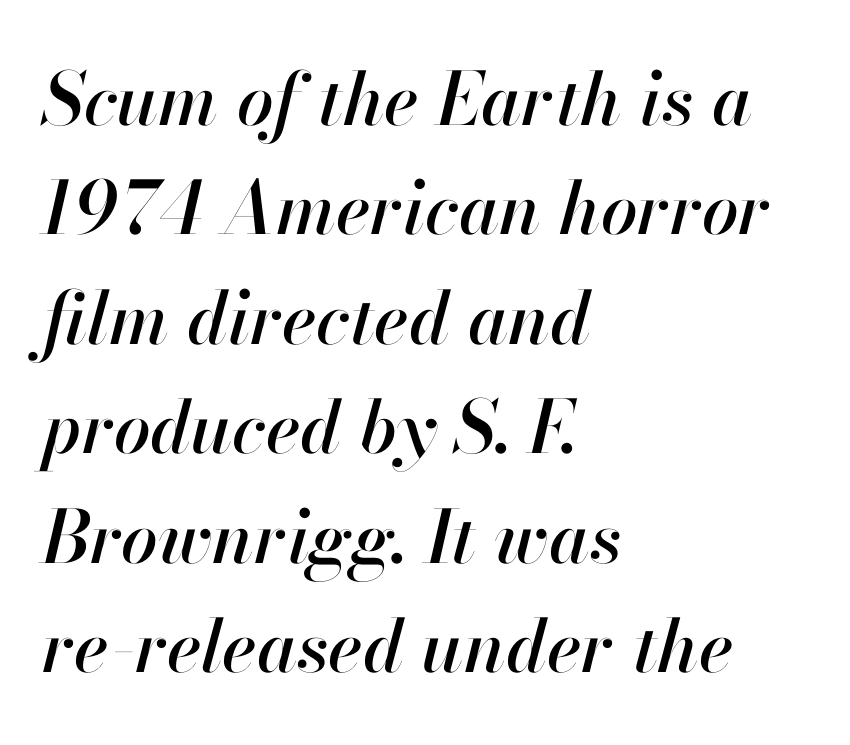
The image shows 73 px text type, italic (leaning right); set left-aligned, normal line spacing (1.5x), normal letter spacing, not underlined; high stroke contrast and a small x-height.
